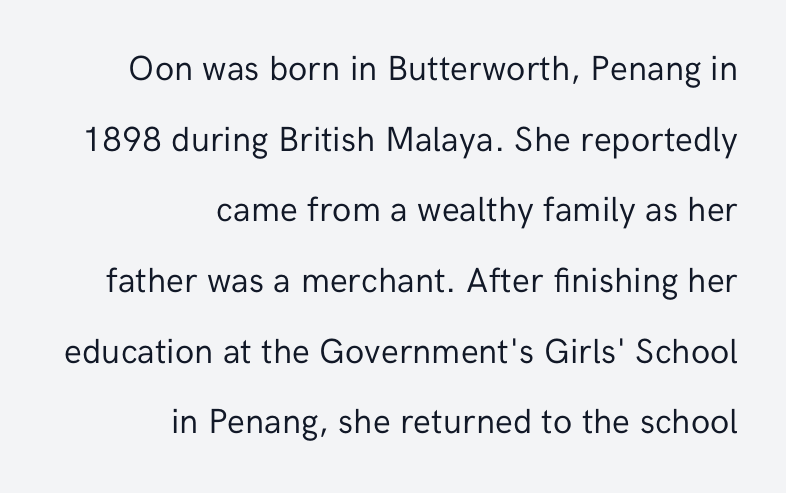
Q: Is the text bold? A: No.
Q: Is the text italic (slanted)? A: No, it is upright.
Q: Is the typeface a serif or a sans-serif typeface? A: Sans-serif.
Q: Is the text underlined? A: No.
Q: How is the paragraph aligned? A: Right-aligned.
Q: Is the spacing between letters normal or unusually wide? A: Normal.
Q: Is the spacing between lines tight, normal or loose? A: Loose.
Q: Width (condensed, normal, or wide)? A: Normal.
Q: Stroke contrast? A: Low.
Q: x-height? A: Medium.
Q: Monospaced? A: No.
